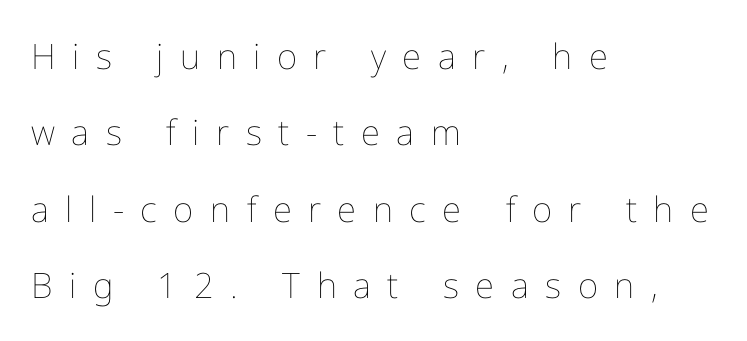
Q: Is the text bold? A: No.
Q: Is the text italic (slanted)? A: No, it is upright.
Q: Is the text underlined? A: No.
Q: How is the paragraph aligned? A: Left-aligned.
Q: Is the spacing between letters normal or unusually wide? A: Unusually wide.
Q: Is the spacing between lines tight, normal or loose? A: Loose.
Q: Width (condensed, normal, or wide)? A: Normal.
Q: Stroke contrast? A: Low.
Q: x-height? A: Medium.
Q: Monospaced? A: No.
